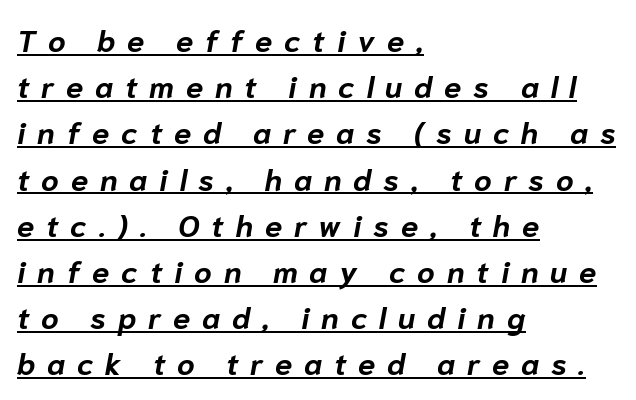
Q: Is the text bold? A: Yes.
Q: Is the text italic (slanted)? A: Yes, it leans right by about 10 degrees.
Q: Is the text underlined? A: Yes.
Q: How is the paragraph aligned? A: Left-aligned.
Q: Is the spacing between letters normal or unusually wide? A: Unusually wide.
Q: Is the spacing between lines tight, normal or loose? A: Normal.
Q: Width (condensed, normal, or wide)? A: Normal.
Q: Stroke contrast? A: Low.
Q: x-height? A: Medium.
Q: Monospaced? A: No.
